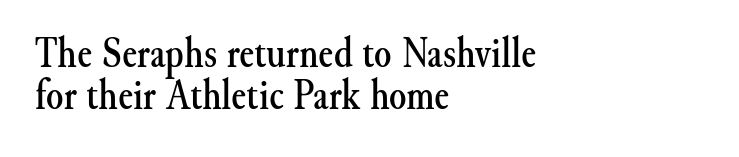
What kind of face is this? One with serifs. Default kerning and tracking; the words read as compact shapes. The passage shown is typed in a proportional face where columns would drift. Layout note: lines flush left.
